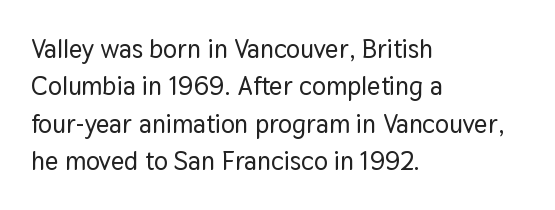
A typesetter would call this zero additional tracking. The string is rendered with underlining switched off. Reading down the block, your eye returns to a fixed left position each line. The lines sit at an ordinary, default distance from one another.
